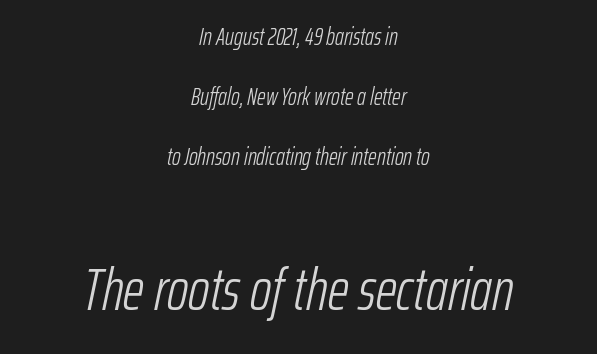
{"italic": "yes", "lean": "right", "slant_degrees": 12, "bold": "no", "weight": "light", "width": "condensed", "stroke_contrast": "low", "x_height": "medium", "monospaced": "no", "underline": "no", "align": "center", "line_spacing": "loose", "line_spacing_ratio": 2.49, "letter_spacing": "normal", "letter_spacing_em": 0.0, "larger_block": "second", "size_ratio": 2.46, "glyph_px": 59}
